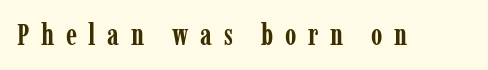
Q: Is the text bold? A: Yes.
Q: Is the text italic (slanted)? A: No, it is upright.
Q: Is the typeface a serif or a sans-serif typeface? A: Serif.
Q: Is the text underlined? A: No.
Q: Is the spacing between letters normal or unusually wide? A: Unusually wide.
Q: Width (condensed, normal, or wide)? A: Condensed.
Q: Stroke contrast? A: Low.
Q: x-height? A: Medium.
Q: Monospaced? A: No.
